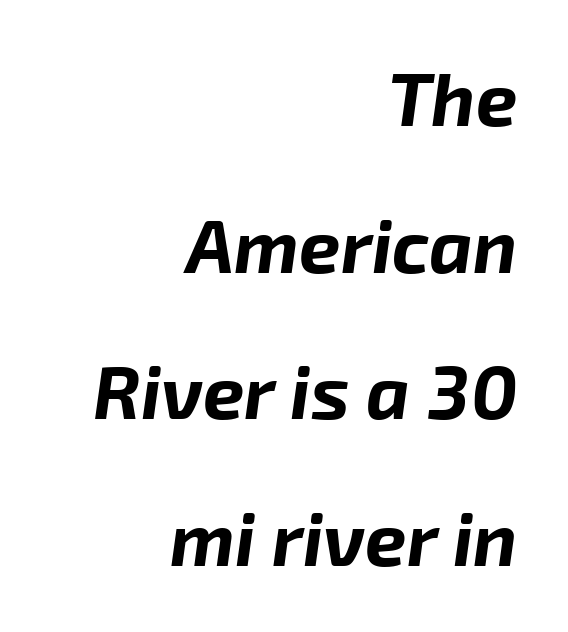
The lines are quadded right. Does extra space separate the letters? No, they use regular spacing. Designer's note — italics engaged. This rendering features lettering with no underline. A full-strength bold gives these letters their thick strokes. Spacing verdict: proportional, widths tailored to each character.
